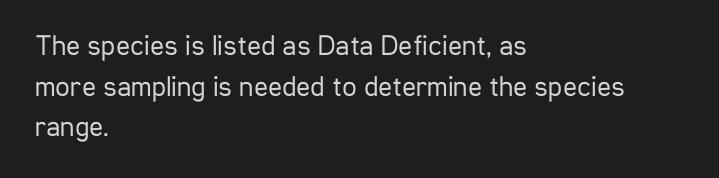
Q: Is the text bold? A: No.
Q: Is the text italic (slanted)? A: No, it is upright.
Q: Is the typeface a serif or a sans-serif typeface? A: Sans-serif.
Q: Is the text underlined? A: No.
Q: How is the paragraph aligned? A: Left-aligned.
Q: Is the spacing between letters normal or unusually wide? A: Normal.
Q: Is the spacing between lines tight, normal or loose? A: Normal.
Q: Width (condensed, normal, or wide)? A: Condensed.
Q: Stroke contrast? A: Low.
Q: x-height? A: Medium.
Q: Monospaced? A: No.
